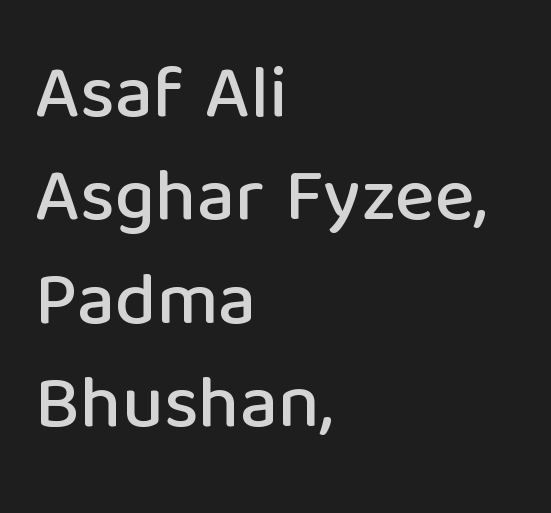
The image shows 75 px sans-serif type, upright; set left-aligned, normal line spacing (1.38x), normal letter spacing, not underlined; low stroke contrast and a medium x-height.
